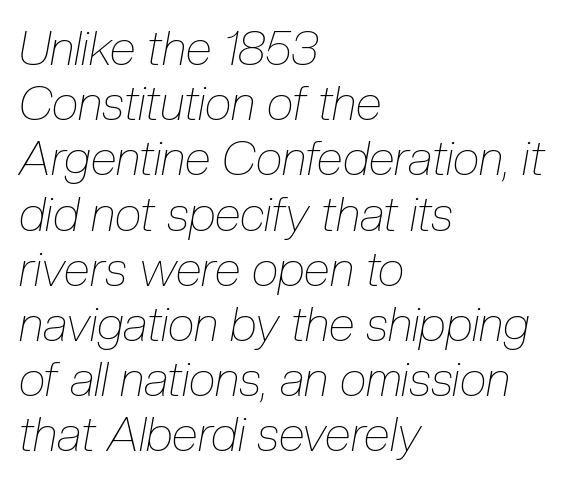
Q: Is the text bold? A: No.
Q: Is the text italic (slanted)? A: Yes, it leans right by about 10 degrees.
Q: Is the text underlined? A: No.
Q: How is the paragraph aligned? A: Left-aligned.
Q: Is the spacing between letters normal or unusually wide? A: Normal.
Q: Is the spacing between lines tight, normal or loose? A: Tight.
Q: Width (condensed, normal, or wide)? A: Condensed.
Q: Stroke contrast? A: Low.
Q: x-height? A: Medium.
Q: Monospaced? A: No.
